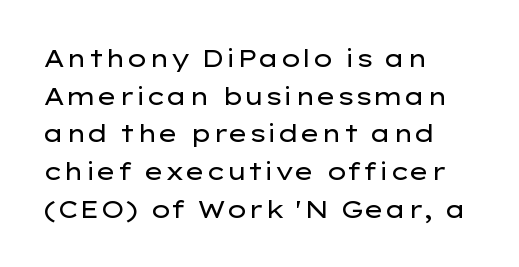
{"italic": "no", "bold": "no", "underline": "no", "align": "left", "line_spacing": "normal", "line_spacing_ratio": 1.57, "letter_spacing": "normal", "letter_spacing_em": 0.0, "glyph_px": 24}
